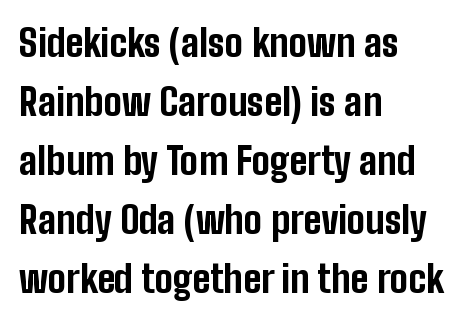
The image shows 38 px bold, condensed sans-serif type, upright; set left-aligned, normal line spacing (1.55x), normal letter spacing, not underlined; low stroke contrast and a medium x-height.
